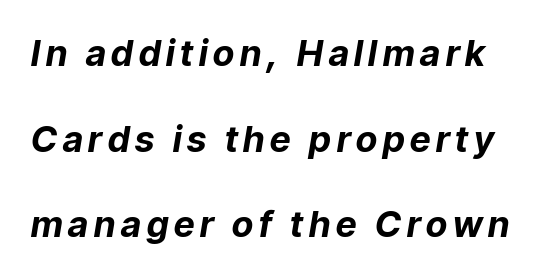
{"italic": "yes", "lean": "right", "slant_degrees": 9, "bold": "yes", "weight": "bold", "width": "normal", "stroke_contrast": "low", "x_height": "medium", "monospaced": "no", "underline": "no", "line_spacing": "loose", "line_spacing_ratio": 2.38, "glyph_px": 36}
